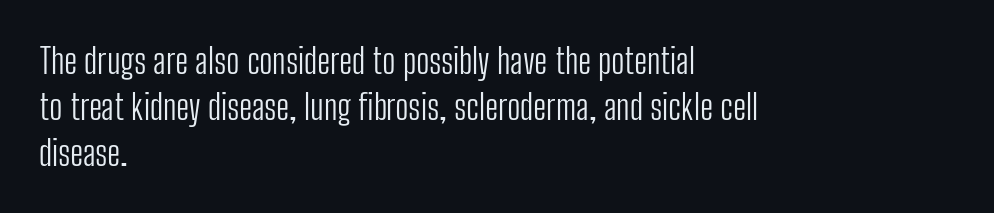
Q: Is the text bold? A: No.
Q: Is the text italic (slanted)? A: No, it is upright.
Q: Is the typeface a serif or a sans-serif typeface? A: Sans-serif.
Q: Is the text underlined? A: No.
Q: How is the paragraph aligned? A: Left-aligned.
Q: Is the spacing between letters normal or unusually wide? A: Normal.
Q: Is the spacing between lines tight, normal or loose? A: Normal.
Q: Width (condensed, normal, or wide)? A: Condensed.
Q: Stroke contrast? A: Low.
Q: x-height? A: Medium.
Q: Monospaced? A: No.
